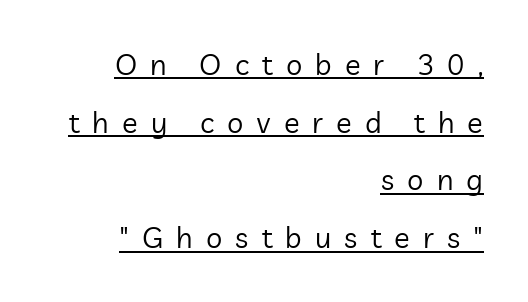
Q: Is the text bold? A: No.
Q: Is the text italic (slanted)? A: No, it is upright.
Q: Is the typeface a serif or a sans-serif typeface? A: Sans-serif.
Q: Is the text underlined? A: Yes.
Q: How is the paragraph aligned? A: Right-aligned.
Q: Is the spacing between letters normal or unusually wide? A: Unusually wide.
Q: Is the spacing between lines tight, normal or loose? A: Loose.
Q: Width (condensed, normal, or wide)? A: Normal.
Q: Stroke contrast? A: Low.
Q: x-height? A: Medium.
Q: Monospaced? A: No.
